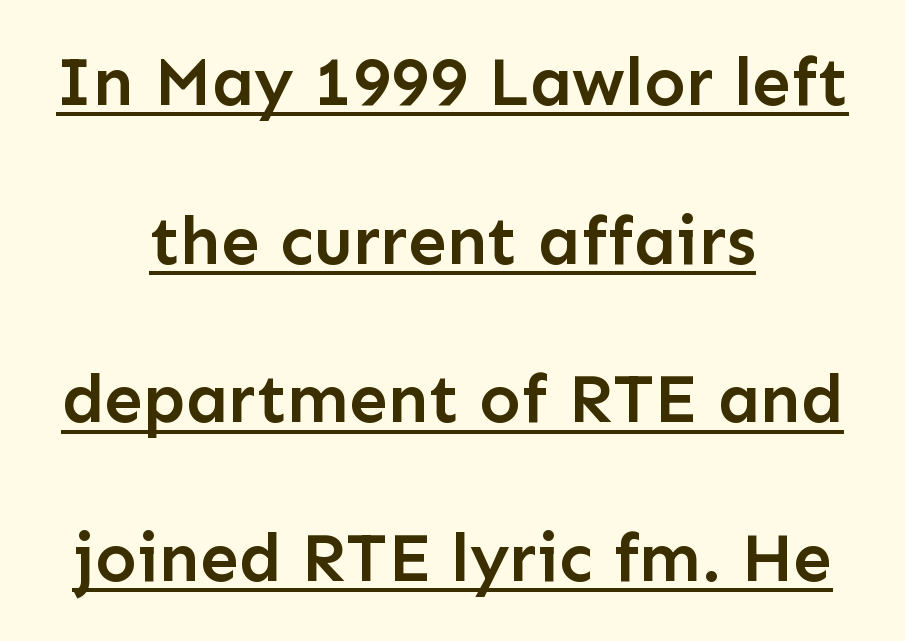
The image shows 69 px semibold sans-serif type, upright; set centered, loose line spacing (2.3x), normal letter spacing, underlined; low stroke contrast and a medium x-height.
